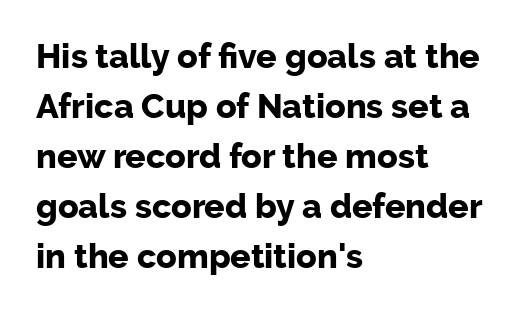
The image shows 34 px bold sans-serif type, upright; set left-aligned, normal line spacing (1.47x), normal letter spacing, not underlined; low stroke contrast and a medium x-height.
